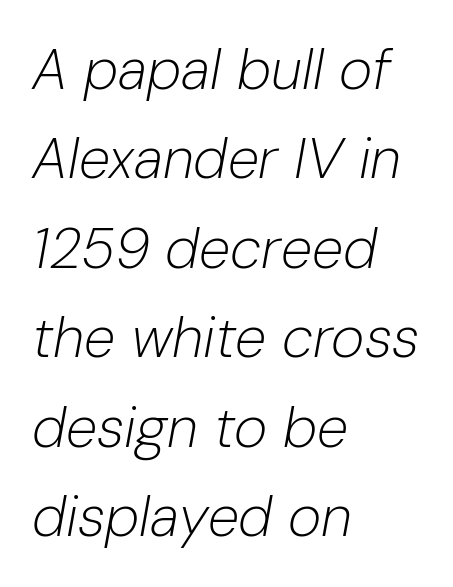
The image shows 57 px light type, italic (leaning right); set left-aligned, normal line spacing (1.57x), normal letter spacing, not underlined; low stroke contrast and a medium x-height.
